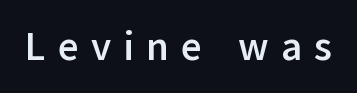
The image shows 40 px semibold sans-serif type, upright; set unusually wide letter spacing (+0.3 em), not underlined; low stroke contrast and a medium x-height.
